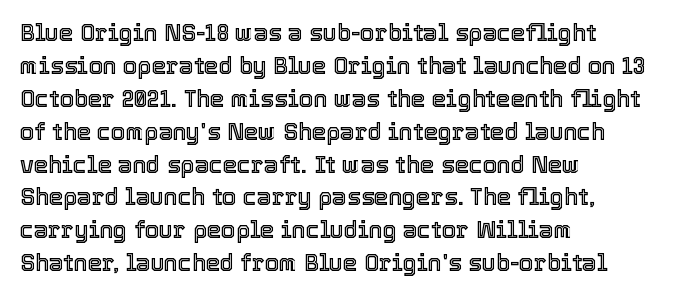
Q: Is the text italic (slanted)? A: No, it is upright.
Q: Is the text underlined? A: No.
Q: How is the paragraph aligned? A: Left-aligned.
Q: Is the spacing between letters normal or unusually wide? A: Normal.
Q: Is the spacing between lines tight, normal or loose? A: Normal.
